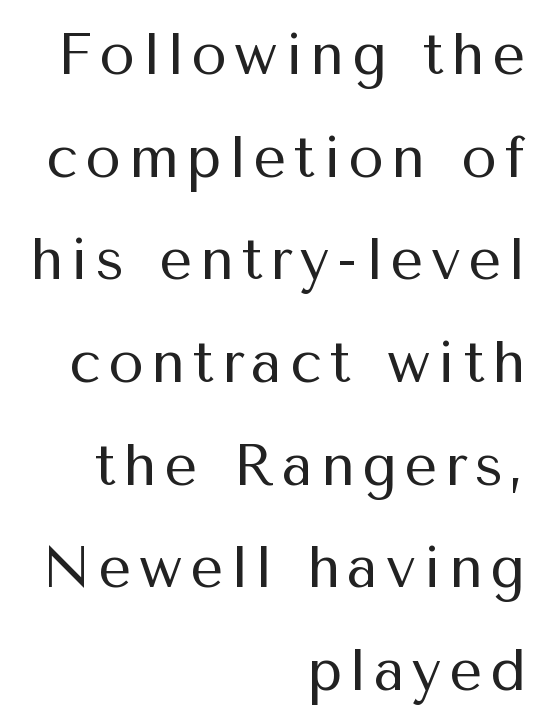
Q: Is the text bold? A: No.
Q: Is the text italic (slanted)? A: No, it is upright.
Q: Is the typeface a serif or a sans-serif typeface? A: Sans-serif.
Q: Is the text underlined? A: No.
Q: How is the paragraph aligned? A: Right-aligned.
Q: Width (condensed, normal, or wide)? A: Normal.
Q: Stroke contrast? A: Medium.
Q: x-height? A: Medium.
Q: Monospaced? A: No.
